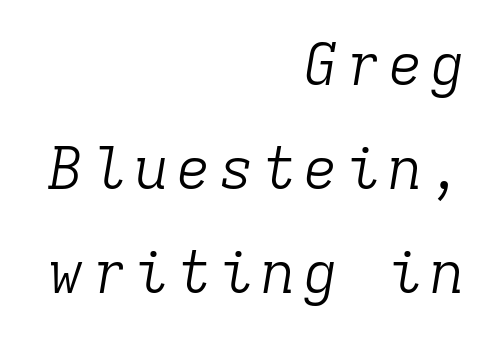
These lines are set flush right with a ragged left edge. Check the space under the baseline: it is left empty. These lines are rendered in a fixed-pitch font. The typesetting does not lean heavy: it is not bold.
